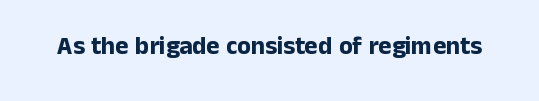
Q: Is the text bold? A: Yes.
Q: Is the text italic (slanted)? A: No, it is upright.
Q: Is the text underlined? A: No.
Q: Is the spacing between letters normal or unusually wide? A: Normal.
